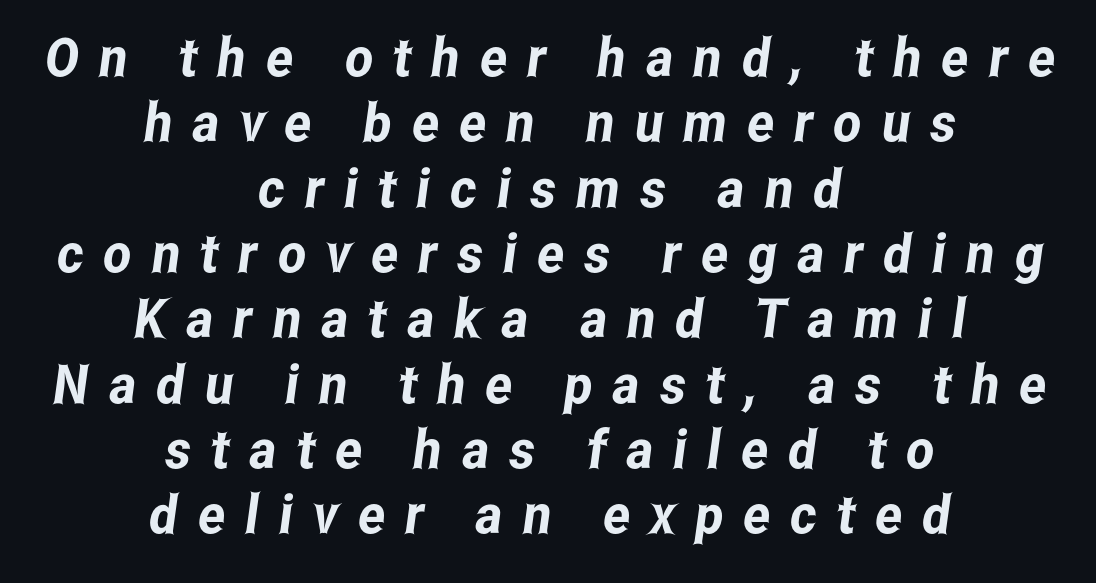
Quick note: underline off. Which margin do the lines hug? Neither — every line sits in the middle. Letterform terminals end flat and unadorned throughout the passage. The rendering uses natural spacing where letterforms have individual widths. Display-style spreading of the glyphs; the letterfit is very open.
